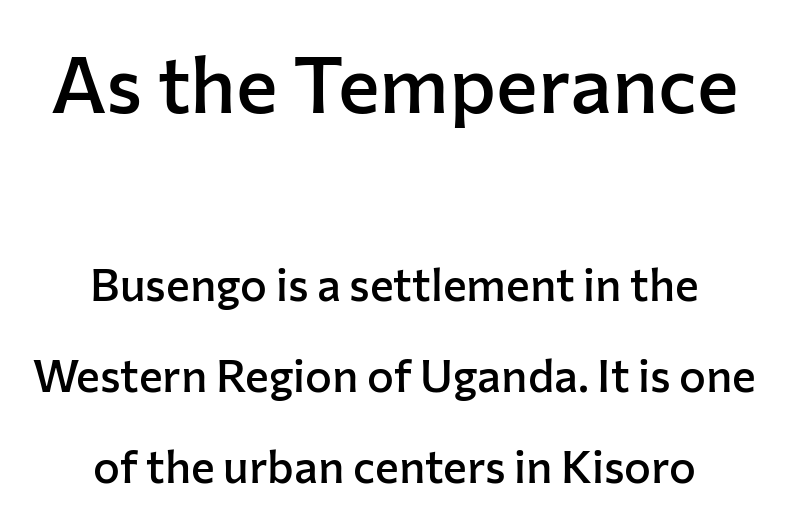
{"serif": "no", "italic": "no", "bold": "semi", "weight": "semibold", "width": "normal", "stroke_contrast": "low", "x_height": "medium", "monospaced": "no", "underline": "no", "align": "center", "line_spacing": "loose", "line_spacing_ratio": 2.02, "letter_spacing": "normal", "letter_spacing_em": 0.0, "larger_block": "first", "size_ratio": 1.76, "glyph_px": 79}
